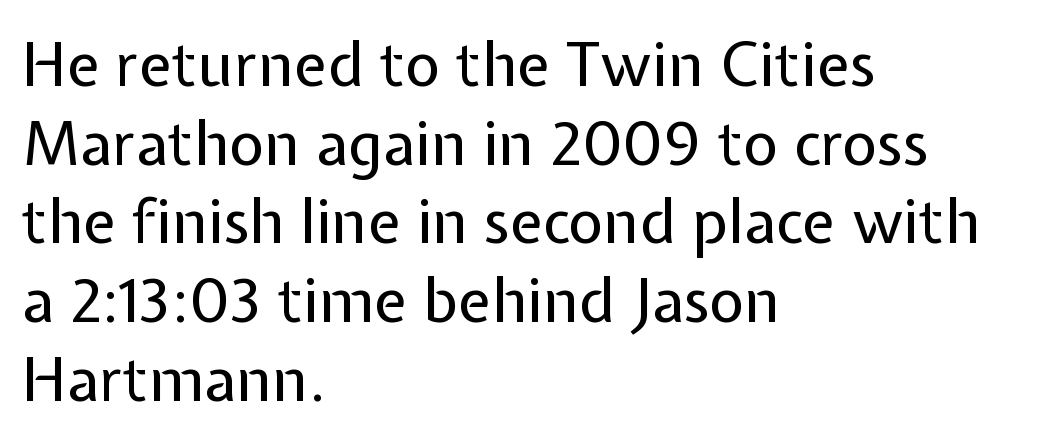
Q: Is the text bold? A: No.
Q: Is the text italic (slanted)? A: No, it is upright.
Q: Is the typeface a serif or a sans-serif typeface? A: Sans-serif.
Q: Is the text underlined? A: No.
Q: How is the paragraph aligned? A: Left-aligned.
Q: Is the spacing between letters normal or unusually wide? A: Normal.
Q: Is the spacing between lines tight, normal or loose? A: Normal.
Q: Width (condensed, normal, or wide)? A: Normal.
Q: Stroke contrast? A: Low.
Q: x-height? A: Medium.
Q: Monospaced? A: No.
